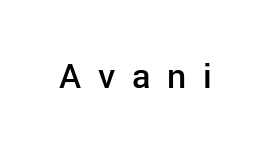
Typographic density is moderately raised because the face is semibold. A bare baseline throughout the passage. In terms of letterform style, serifs are entirely absent. This sample has the flowing, uneven cadence of proportional lettering. The letters stand straight up with perfectly vertical stems. Honestly, the letter spacing is so wide it's the main thing you notice.
